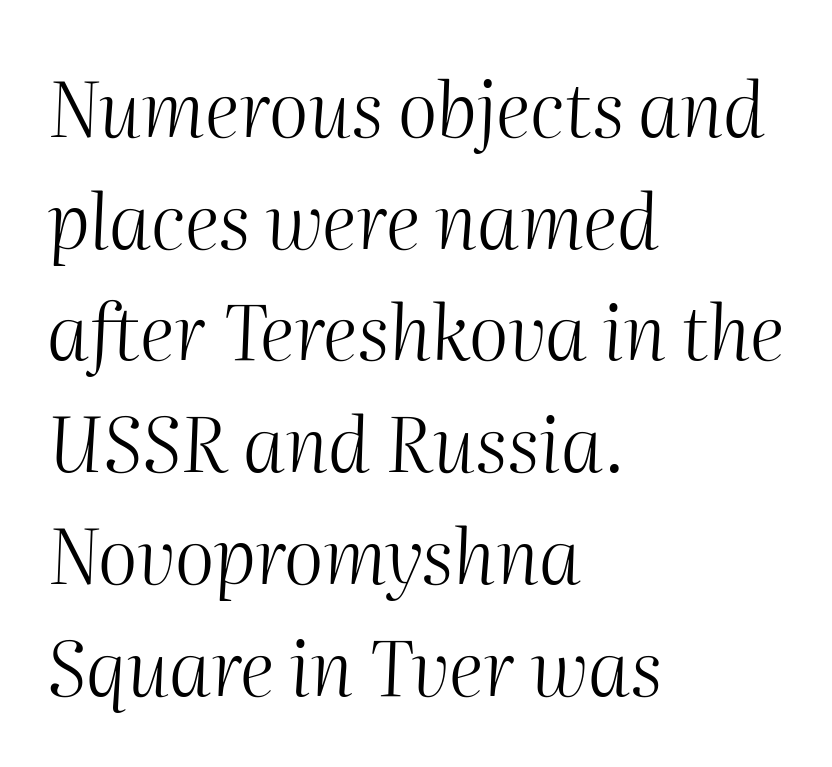
The image shows 76 px light type, italic (leaning right); set left-aligned, normal line spacing (1.47x), normal letter spacing, not underlined; medium stroke contrast and a medium x-height.
